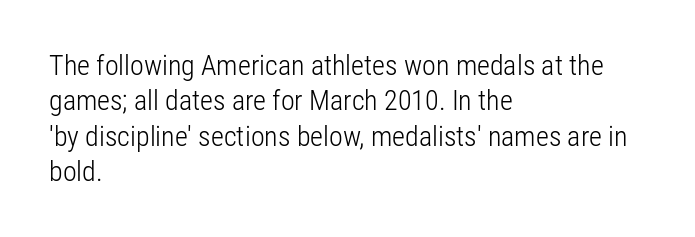
Lines of text with bare space underneath. The characters are drawn with everyday or finer stroke widths. The paragraph shown leans on its left margin. Does extra space separate the letters? No, they use regular spacing. The lettering holds an erect, upright posture throughout.
